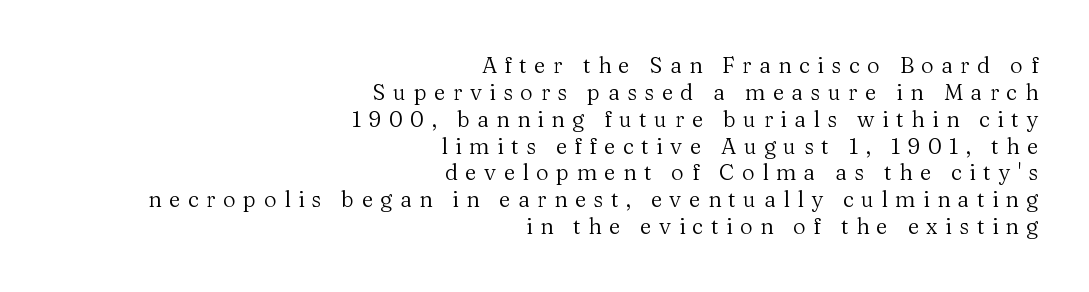
The tracking reads as deliberately expanded to a designer's eye. Typeset ragged left — the right edge is the straight one. Is the stroke heavy? The answer is a plain regular-or-lighter. A bare baseline throughout the passage.
